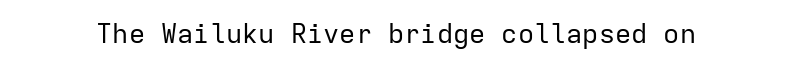
Has an underline been added? It has not. The type is set solid horizontally, with unmodified tracking. The characters are drawn with everyday or finer stroke widths. Every character sits straight up, as roman type does.
